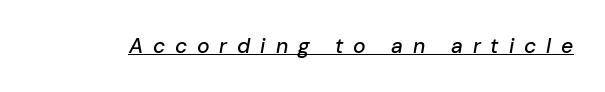
The image shows 21 px text type, italic (leaning right); set unusually wide letter spacing (+0.47 em), underlined.
